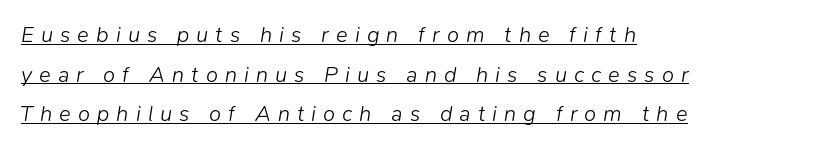
Slant detected: the letters are inclined. Letters have the restrained weight of plain body copy at most. The type is letterspaced generously, with wide tracking. Underline: present. The text block is weighted toward the left margin, trailing off unevenly rightward.
